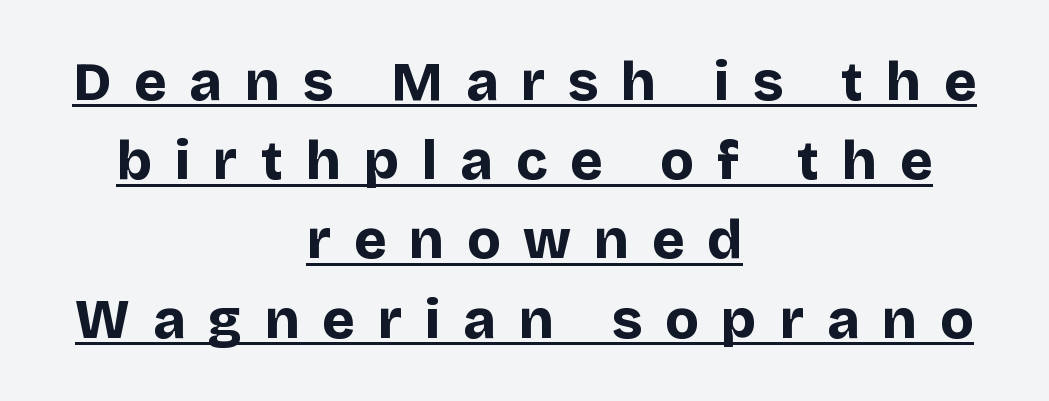
{"serif": "no", "italic": "no", "bold": "yes", "weight": "bold", "width": "normal", "stroke_contrast": "low", "x_height": "large", "monospaced": "no", "underline": "yes", "align": "center", "line_spacing": "normal", "line_spacing_ratio": 1.44, "letter_spacing": "wide", "letter_spacing_em": 0.42, "glyph_px": 55}
